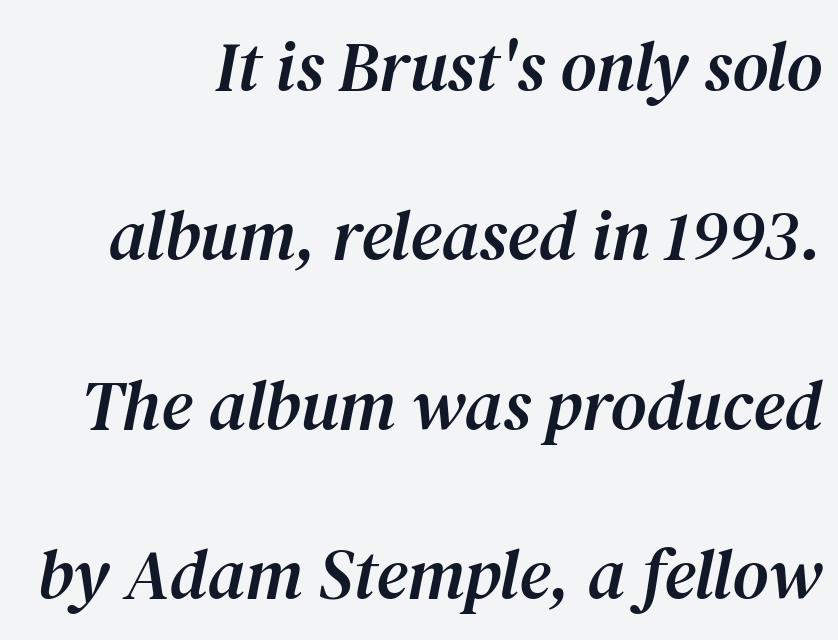
Every row of glyphs terminates at an identical x-position on the right. Reading down the column, the eye jumps a long way to each next line. Do the characters align in a grid? No, the font is proportional. The foot of each line stays bare and open.
